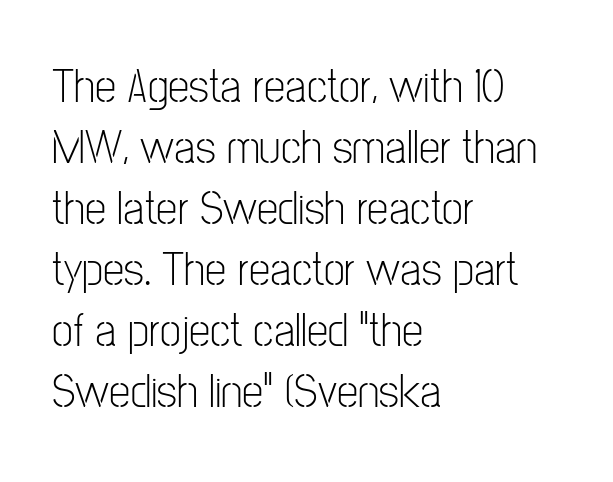
The image shows 48 px light, condensed sans-serif type, upright; set left-aligned, normal line spacing (1.27x), normal letter spacing, not underlined; low stroke contrast and a medium x-height.
